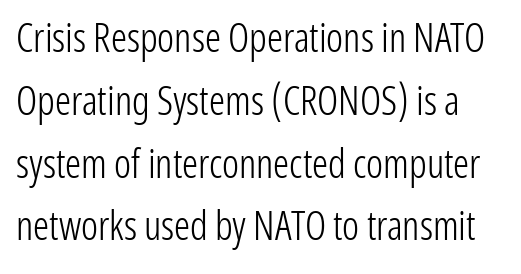
{"serif": "no", "italic": "no", "bold": "no", "weight": "light", "width": "condensed", "stroke_contrast": "low", "x_height": "medium", "monospaced": "no", "underline": "no", "line_spacing": "normal", "line_spacing_ratio": 1.57, "letter_spacing": "normal", "letter_spacing_em": 0.0, "glyph_px": 40}
